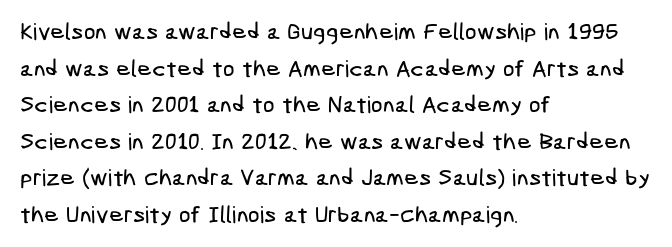
Caption: multi-line text, flush left, ragged right. Only glyphs here, with clear space below each row. Vertically, the passage feels balanced, rows spaced as you'd expect. Here the glyphs are tracked normally, forming tight word shapes.
